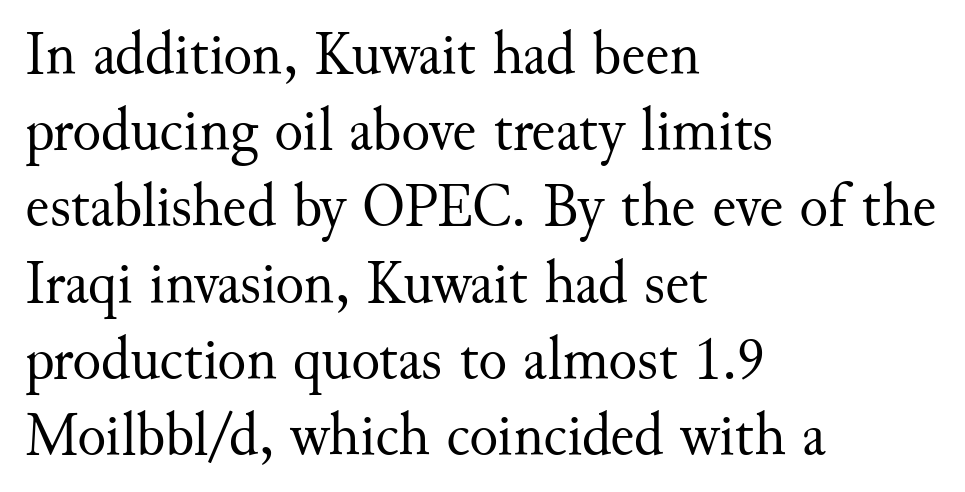
A roman cut, with each character standing at attention. Yep, those are serifs on the letters. The typeface has the unassuming heft of standard copy or less. These lines sit exactly where default settings would place them. One-word summary of the alignment: left.
